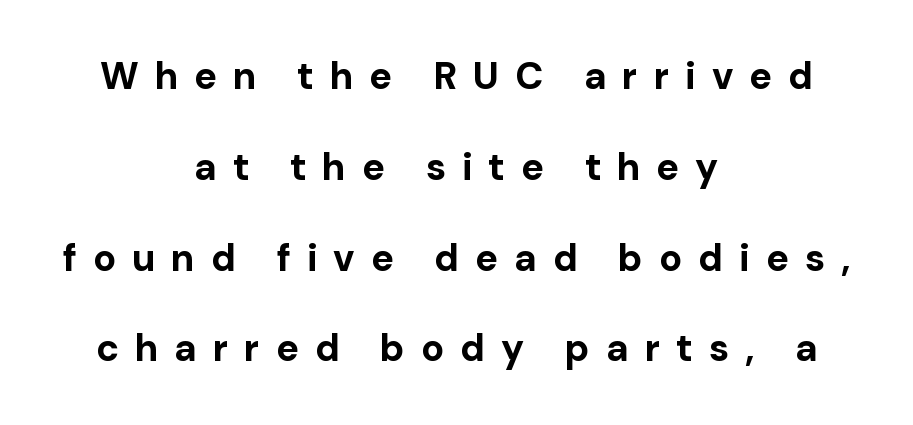
The image shows 38 px bold sans-serif type, upright; set centered, loose line spacing (2.39x), unusually wide letter spacing (+0.42 em), not underlined; low stroke contrast and a medium x-height.
